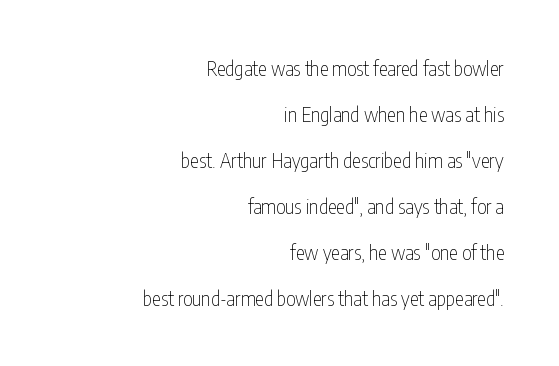
The image shows 20 px text type, upright; set right-aligned, loose line spacing (2.3x), normal letter spacing, not underlined.
